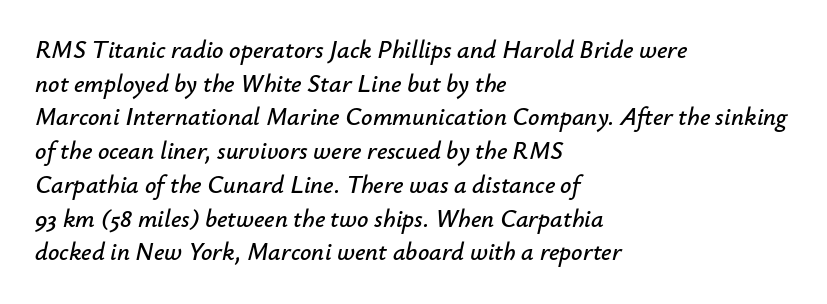
The image shows 25 px text type, italic (leaning right); set left-aligned, normal line spacing (1.35x), normal letter spacing, not underlined.
